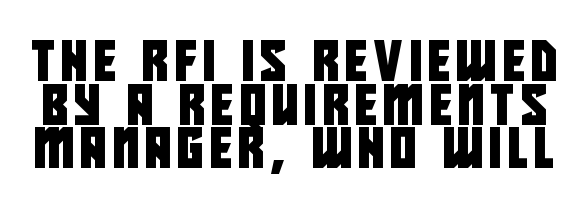
The image shows 40 px condensed sans-serif type; set tight line spacing (1.09x), not underlined; low stroke contrast and a large x-height.
